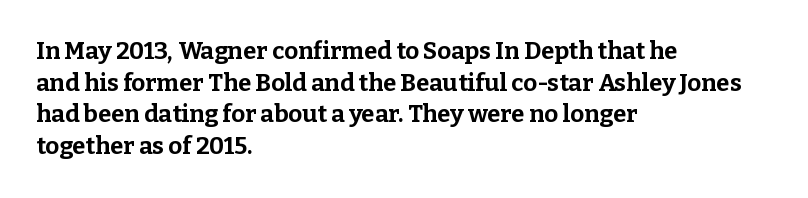
Honestly, the letter spacing is just normal — you wouldn't notice it. One glance says typical: line gaps are just what's usual. These lines stack with their left ends in a neat column. The type sits square on the baseline with zero lean. Descender tails drop into unmarked territory. How heavy is the stroke? Heavy — this is a bold.
